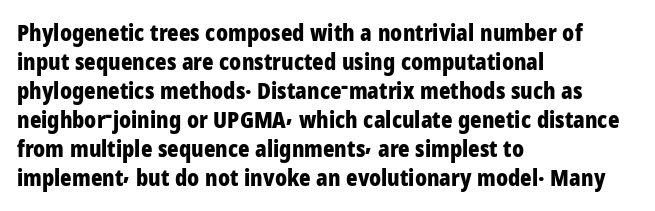
{"italic": "no", "bold": "yes", "underline": "no", "align": "left", "line_spacing": "normal", "line_spacing_ratio": 1.32, "letter_spacing": "normal", "letter_spacing_em": 0.0, "glyph_px": 22}
